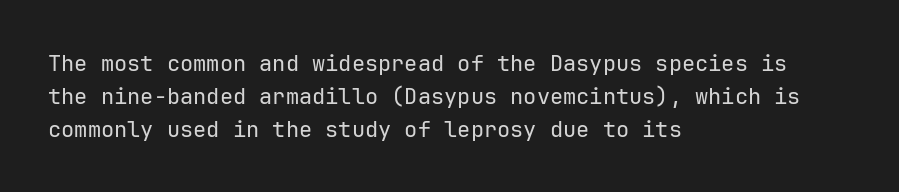
In terms of leading, this rendering sits right in the middle. Quick note: not italic, upright. Stems here are at most as thick as an everyday book face. Letter spacing: default.
